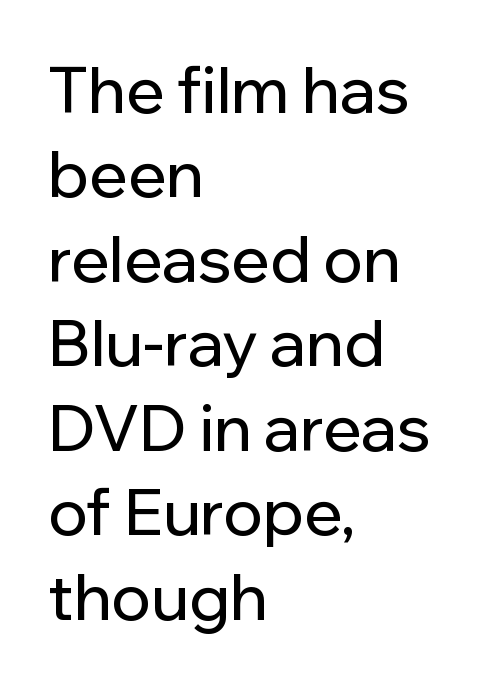
Q: Is the text italic (slanted)? A: No, it is upright.
Q: Is the typeface a serif or a sans-serif typeface? A: Sans-serif.
Q: Is the text underlined? A: No.
Q: How is the paragraph aligned? A: Left-aligned.
Q: Is the spacing between letters normal or unusually wide? A: Normal.
Q: Is the spacing between lines tight, normal or loose? A: Normal.
Q: Width (condensed, normal, or wide)? A: Normal.
Q: Stroke contrast? A: Low.
Q: x-height? A: Medium.
Q: Monospaced? A: No.
